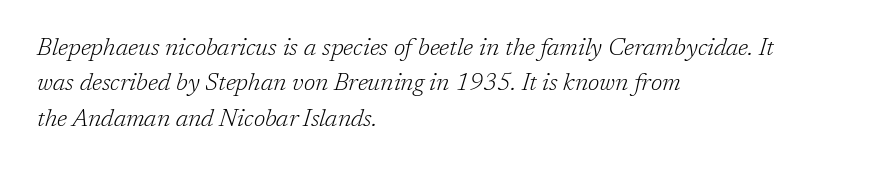
The line-height multiplier appears to be the usual default. The ragged edge is on the right, which tells us the setting is flush left. Stems here are at most as thick as an everyday book face. Beneath every word, the page is bare.
